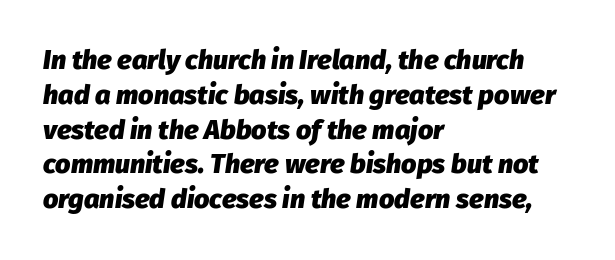
Short note: letters normally spaced. These lines are set flush left with a ragged right edge. Emphasis by weight is at full strength: bold. Students, observe: this is what conventionally led text looks like. The specimen omits any rule beneath the text block's lines.
